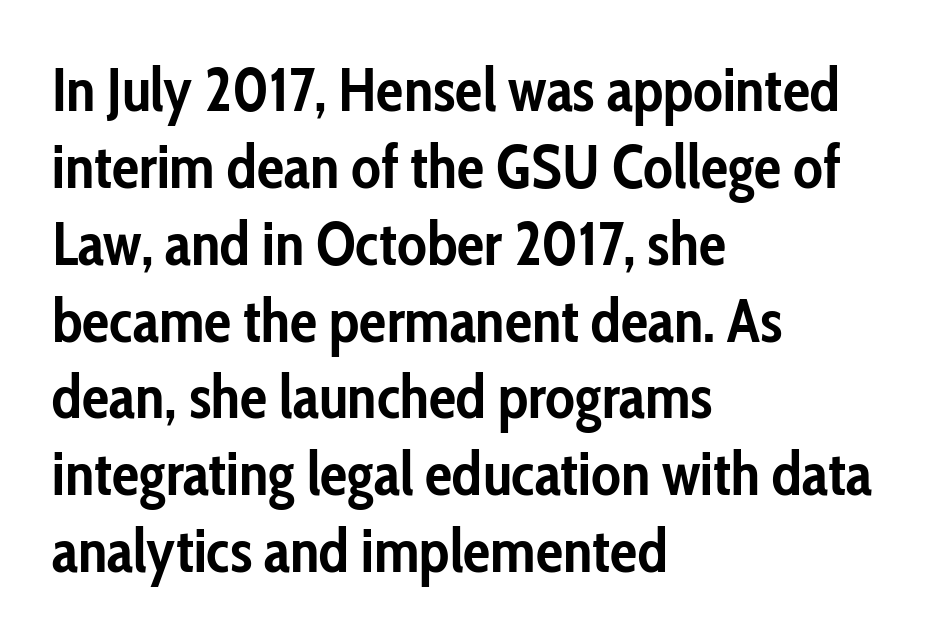
Q: Is the text bold? A: Yes.
Q: Is the text italic (slanted)? A: No, it is upright.
Q: Is the typeface a serif or a sans-serif typeface? A: Sans-serif.
Q: Is the text underlined? A: No.
Q: How is the paragraph aligned? A: Left-aligned.
Q: Is the spacing between letters normal or unusually wide? A: Normal.
Q: Is the spacing between lines tight, normal or loose? A: Normal.
Q: Width (condensed, normal, or wide)? A: Condensed.
Q: Stroke contrast? A: Low.
Q: x-height? A: Medium.
Q: Monospaced? A: No.
